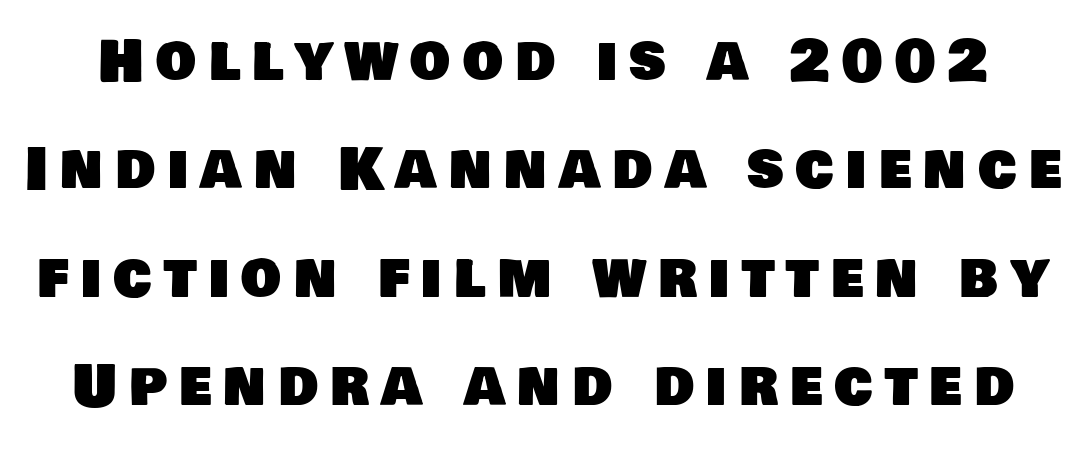
Q: Is the typeface a serif or a sans-serif typeface? A: Sans-serif.
Q: Is the text underlined? A: No.
Q: Is the spacing between letters normal or unusually wide? A: Unusually wide.
Q: Is the spacing between lines tight, normal or loose? A: Loose.
Q: Width (condensed, normal, or wide)? A: Normal.
Q: Stroke contrast? A: Low.
Q: x-height? A: Large.
Q: Monospaced? A: No.
